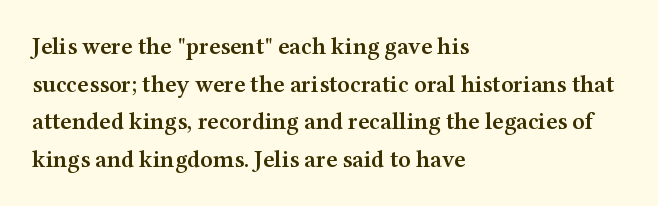
If you drew a ruler down the left edge, every line would touch it. Successive baselines arrive at the customary interval. The passage shown is semibold, sitting just below true bold. Style check: upright.
